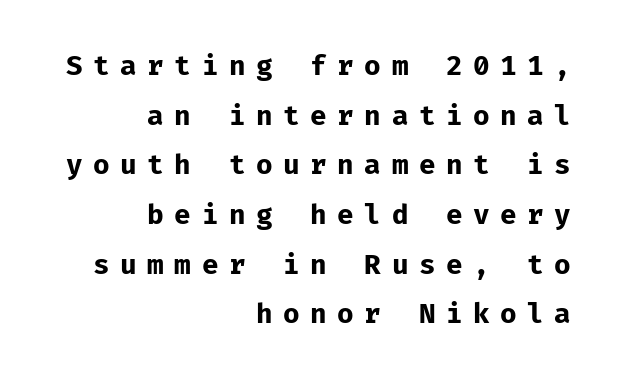
A student would call this right alignment; a typographer would say flush right, rag left. Clear beneath every line of the passage. This is heavy type, rendered in bold. Ascenders rise straight up at ninety degrees.
